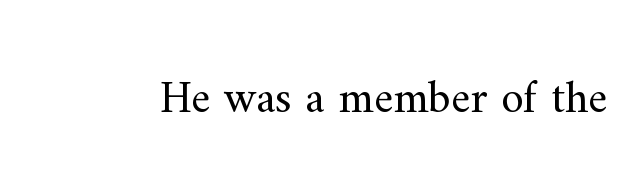
Q: Is the text bold? A: No.
Q: Is the text italic (slanted)? A: No, it is upright.
Q: Is the typeface a serif or a sans-serif typeface? A: Serif.
Q: Is the text underlined? A: No.
Q: Is the spacing between letters normal or unusually wide? A: Normal.
Q: Width (condensed, normal, or wide)? A: Normal.
Q: Stroke contrast? A: Medium.
Q: x-height? A: Small.
Q: Monospaced? A: No.
